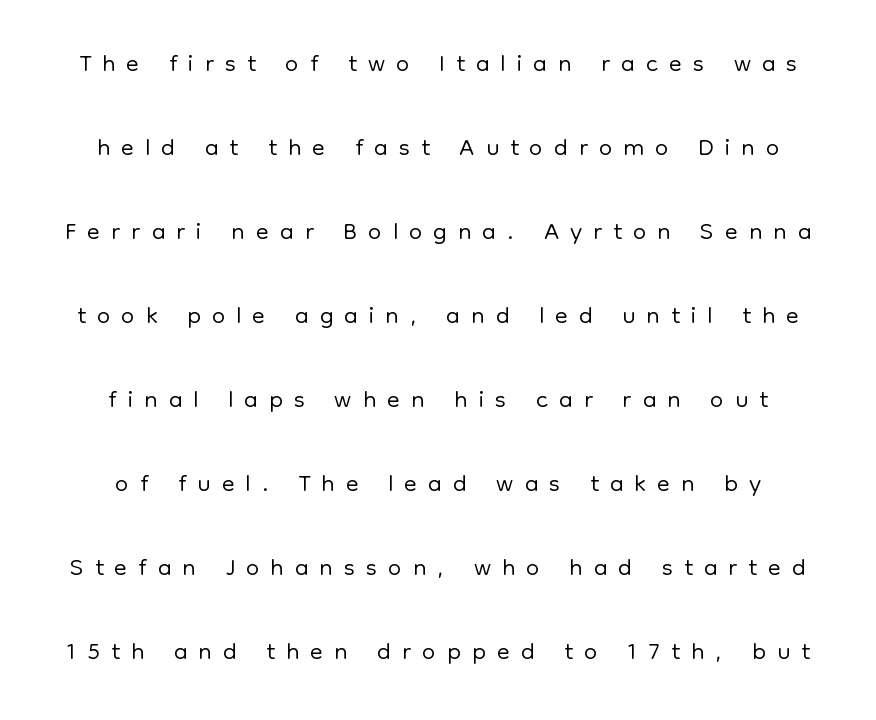
Q: Is the text bold? A: No.
Q: Is the text italic (slanted)? A: No, it is upright.
Q: Is the typeface a serif or a sans-serif typeface? A: Sans-serif.
Q: Is the text underlined? A: No.
Q: How is the paragraph aligned? A: Centered.
Q: Is the spacing between letters normal or unusually wide? A: Unusually wide.
Q: Is the spacing between lines tight, normal or loose? A: Loose.
Q: Width (condensed, normal, or wide)? A: Normal.
Q: Stroke contrast? A: Low.
Q: x-height? A: Medium.
Q: Monospaced? A: No.
